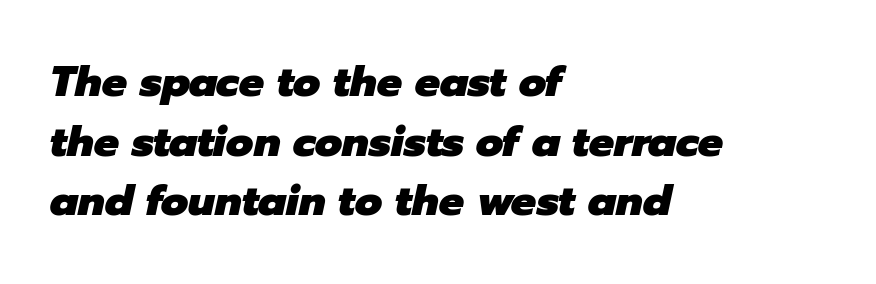
Q: Is the text bold? A: Yes.
Q: Is the text italic (slanted)? A: Yes, it leans right by about 12 degrees.
Q: Is the text underlined? A: No.
Q: How is the paragraph aligned? A: Left-aligned.
Q: Is the spacing between letters normal or unusually wide? A: Normal.
Q: Is the spacing between lines tight, normal or loose? A: Normal.
Q: Width (condensed, normal, or wide)? A: Normal.
Q: Stroke contrast? A: Low.
Q: x-height? A: Medium.
Q: Monospaced? A: No.
